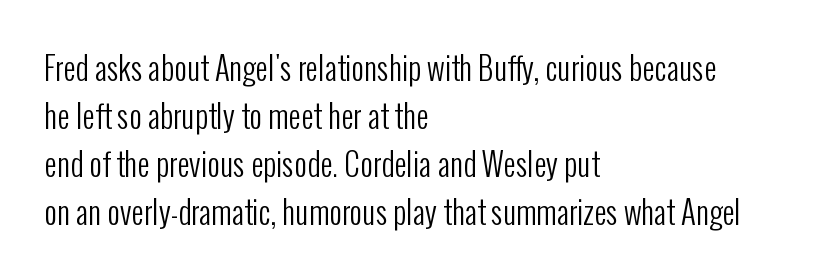
{"serif": "no", "italic": "no", "bold": "no", "weight": "regular", "width": "condensed", "stroke_contrast": "low", "x_height": "medium", "monospaced": "no", "underline": "no", "align": "left", "line_spacing": "normal", "line_spacing_ratio": 1.55, "letter_spacing": "normal", "letter_spacing_em": 0.0, "glyph_px": 31}
